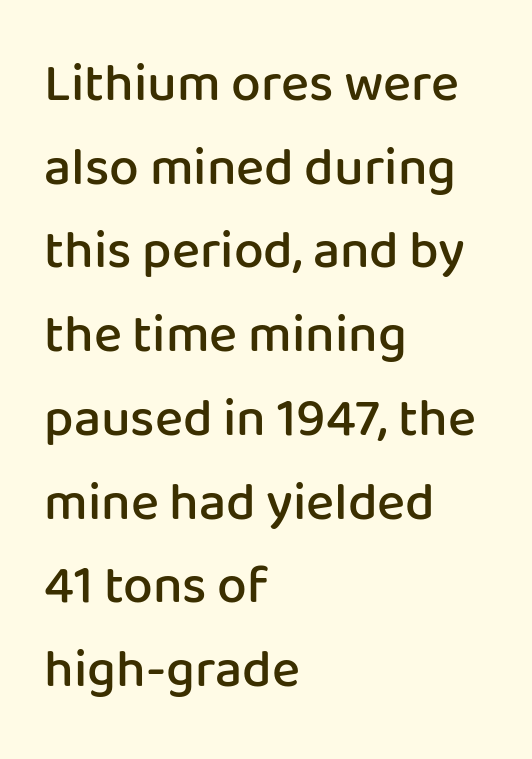
This is the regular roman posture of the typeface. The words here are not underlined. Between one letter and the next there's only the usual sliver of space. Casual observation: everything's shoved over to the left. Each new line begins a customary step beneath the previous one. Look at the stroke-to-counter ratio: somewhat heavy, a semibold.
